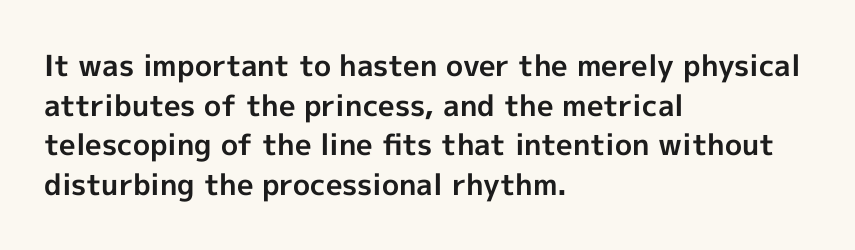
The letters advance in unequal steps, a hallmark of proportional type. Normally led — the rows are evenly, conventionally spaced. Underline: absent. Strong, thick strokes mark this as bold type.
